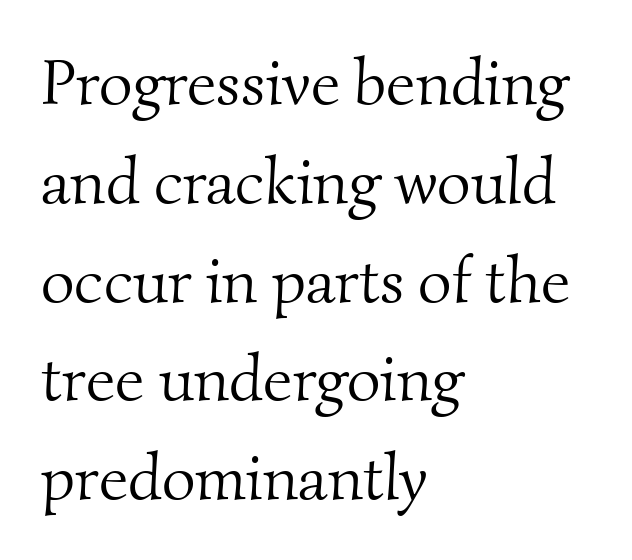
{"serif": "yes", "bold": "no", "weight": "light", "width": "normal", "stroke_contrast": "medium", "x_height": "small", "monospaced": "no", "underline": "no", "align": "left", "line_spacing": "normal", "line_spacing_ratio": 1.52, "letter_spacing": "normal", "letter_spacing_em": 0.0, "glyph_px": 65}
